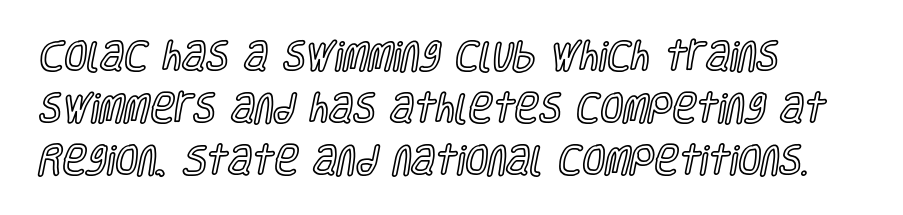
The specimen omits any rule beneath the text block's lines. The block of text has a typical density, with ordinary space between rows. Observe the ordinary spacing: letters are neighbours, not strangers. Notice how the passage keeps a crisp vertical edge on the left only. Varying glyph widths throughout — classic text-font behaviour.
